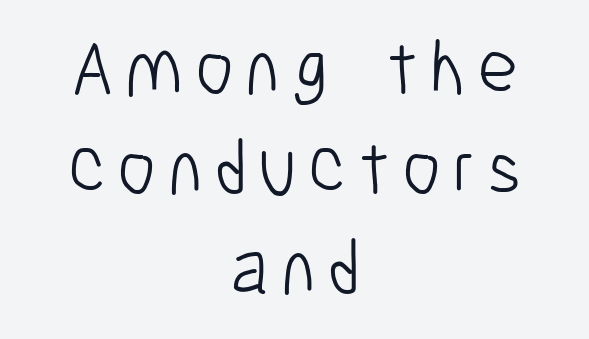
The image shows 78 px light, condensed sans-serif type, upright; set centered, normal line spacing (1.28x), not underlined; low stroke contrast and a medium x-height.
